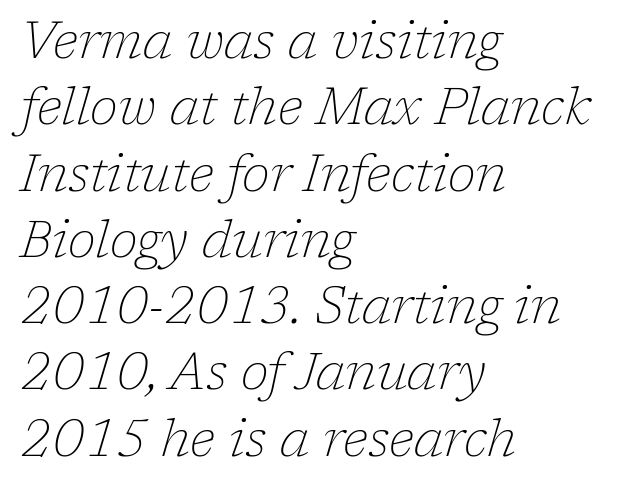
Does extra space separate the letters? No, they use regular spacing. The font family rendered here belongs to the serif group. The gap between lines stays unmarked. Heft: none added — not bold. Varying glyph widths throughout — classic text-font behaviour. A typesetter would call this leading conventional body-copy spacing.
